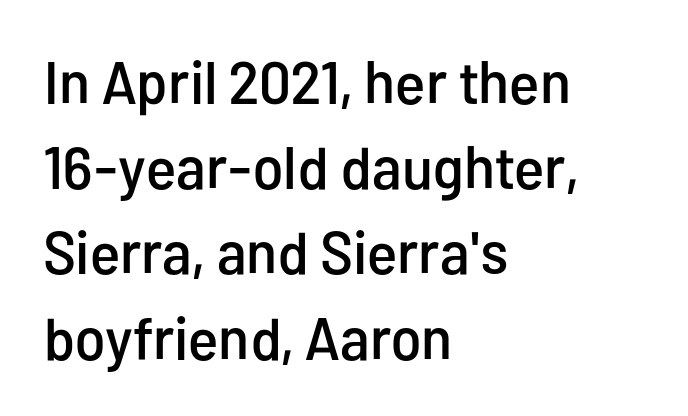
The image shows 60 px condensed sans-serif type, upright; set left-aligned, normal line spacing (1.42x), normal letter spacing, not underlined; low stroke contrast and a medium x-height.
